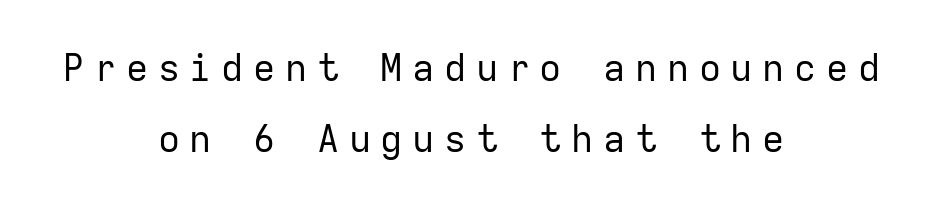
{"serif": "no", "italic": "no", "bold": "no", "weight": "regular", "width": "normal", "stroke_contrast": "low", "x_height": "medium", "monospaced": "yes", "underline": "no", "align": "center", "line_spacing": "loose", "line_spacing_ratio": 1.91, "letter_spacing": "wide", "letter_spacing_em": 0.26, "glyph_px": 37}
